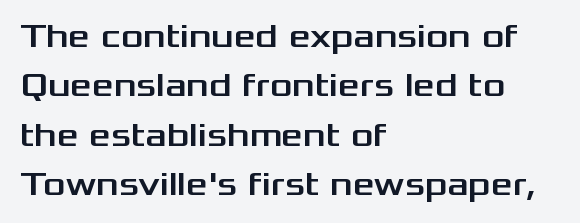
Every row of glyphs begins at an identical x-position on the left. These lines keep a tight, regular rhythm from letter to letter. This is sans-serif lettering, the kind often seen on screens and signage. How would I describe the line gaps? Plain and ordinary. The type sits square on the baseline with zero lean.
